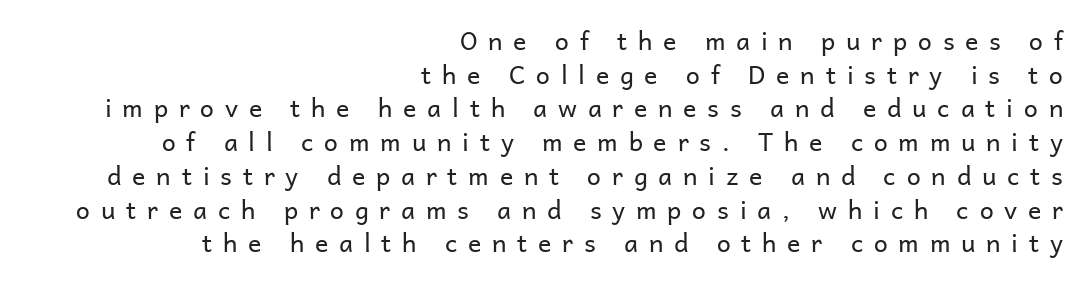
Notice how descenders clear the ascenders below comfortably — that's standard leading. The glyphs are unaccompanied by any horizontal stroke below them. The strokes carry an ordinary text weight at most. The type is letterspaced generously, with wide tracking. This sample is right-justified, so line beginnings fall wherever the words allow.
